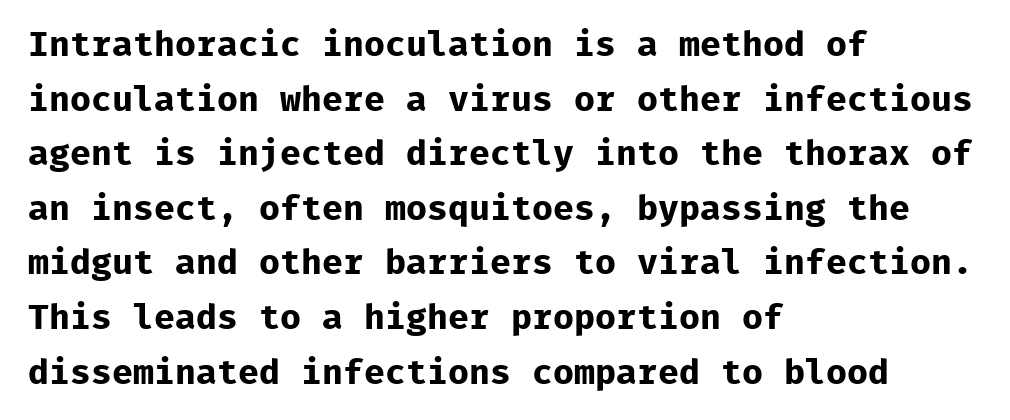
The image shows 35 px bold sans-serif type, upright, monospaced; set left-aligned, normal line spacing (1.56x), normal letter spacing, not underlined; low stroke contrast and a medium x-height.
